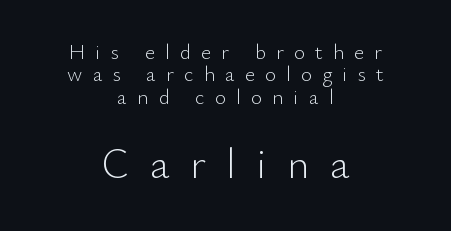
Q: Is the text bold? A: No.
Q: Is the text italic (slanted)? A: No, it is upright.
Q: Is the typeface a serif or a sans-serif typeface? A: Sans-serif.
Q: Is the text underlined? A: No.
Q: How is the paragraph aligned? A: Centered.
Q: Is the spacing between letters normal or unusually wide? A: Unusually wide.
Q: Is the spacing between lines tight, normal or loose? A: Tight.
Q: Which block of text is set in a larger size, the first (top) or the second (bottom)? A: The second (bottom) one.
Q: Width (condensed, normal, or wide)? A: Normal.
Q: Stroke contrast? A: Low.
Q: x-height? A: Small.
Q: Monospaced? A: No.
